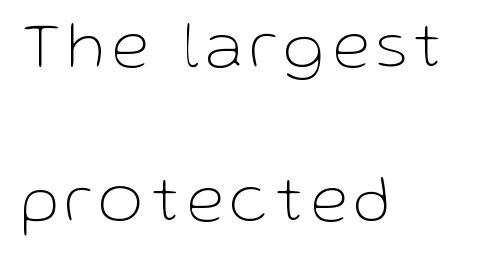
The gap between lines stays unmarked. Type style note: lacks serifs. Do the characters align in a grid? No, the font is proportional. No chunkiness to these letters — they're not bold. Leading: increased.
